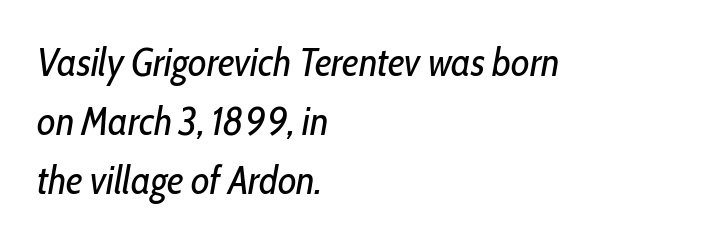
{"italic": "yes", "lean": "right", "slant_degrees": 10, "bold": "no", "weight": "regular", "width": "condensed", "stroke_contrast": "low", "x_height": "medium", "monospaced": "no", "underline": "no", "align": "left", "line_spacing": "normal", "line_spacing_ratio": 1.47, "letter_spacing": "normal", "letter_spacing_em": 0.0, "glyph_px": 40}
